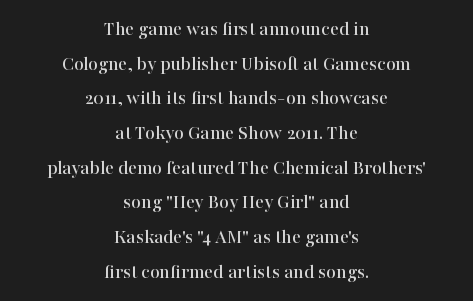
{"italic": "no", "underline": "no", "align": "center", "line_spacing": "normal", "line_spacing_ratio": 1.65, "letter_spacing": "normal", "letter_spacing_em": 0.0, "glyph_px": 21}
